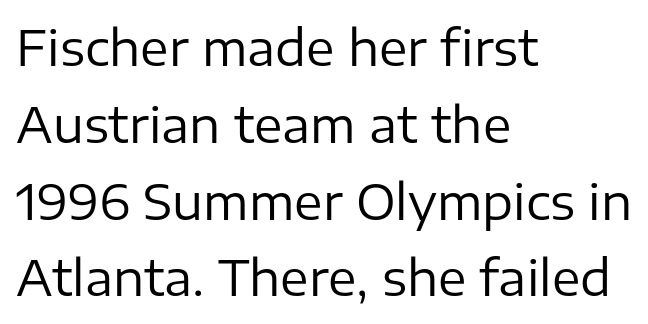
The image shows 48 px regular-weight sans-serif type, upright; set left-aligned, normal line spacing (1.6x), normal letter spacing, not underlined; low stroke contrast and a medium x-height.
